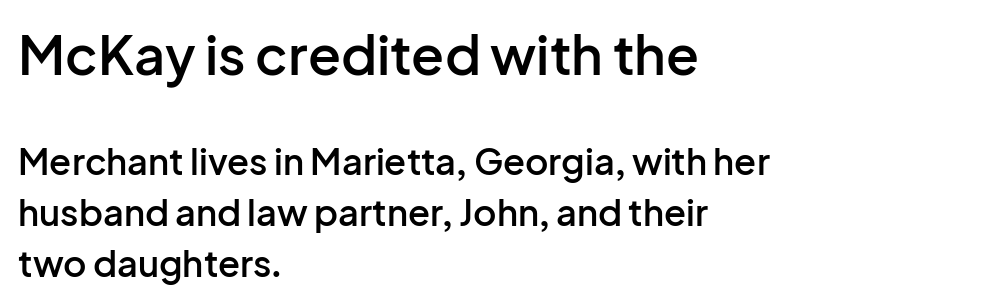
The image shows 54 px semibold sans-serif type, upright; set left-aligned, normal line spacing (1.41x), normal letter spacing, not underlined; the first (top) block is 1.5x larger; low stroke contrast and a medium x-height.
